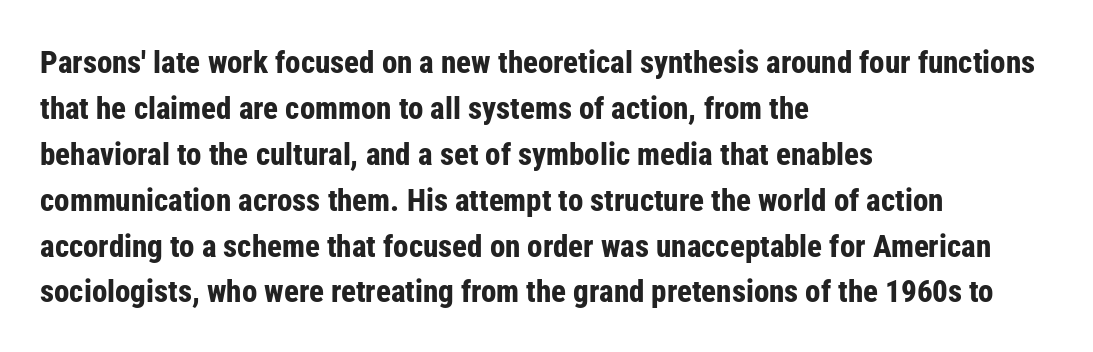
The horizontal fit of the characters is conventional and even. If you drew a line through each stem, it would be perfectly vertical. Line starts are locked; line ends wander. Its strokes are broad and dark, the hallmark of bold type. Letterform terminals end flat and unadorned throughout the passage.
